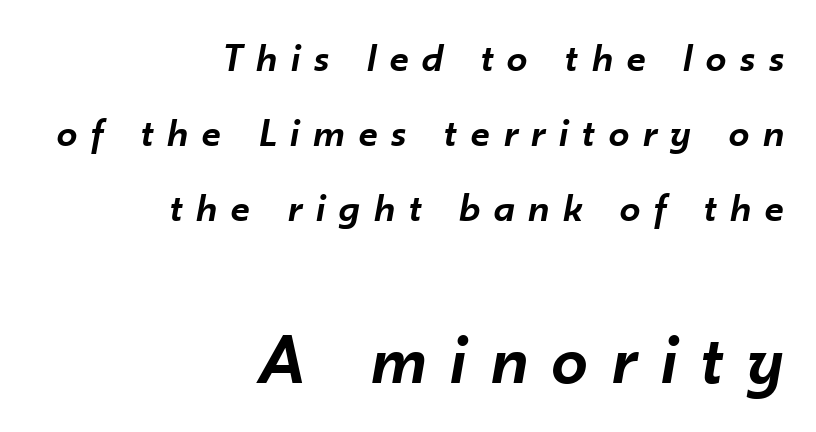
{"italic": "yes", "lean": "right", "slant_degrees": 10, "bold": "semi", "weight": "semibold", "width": "normal", "stroke_contrast": "low", "x_height": "small", "monospaced": "no", "underline": "no", "align": "right", "line_spacing_ratio": 1.83, "letter_spacing": "wide", "letter_spacing_em": 0.34, "larger_block": "second", "size_ratio": 1.76, "glyph_px": 72}
